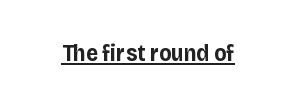
Heavy, bold letterforms. A rule runs beneath these lines of type. The type is set solid horizontally, with unmodified tracking. The lettering stays uniformly vertical, giving the passage a roman look.
